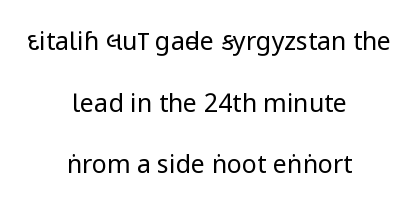
Nothing heavy about these letters — not bold at all. In CSS terms this would be text-align: center. Honestly, the rows look like they've been pulled way apart. Letter spacing: default. You can tell it's not italic because the verticals are truly vertical.
